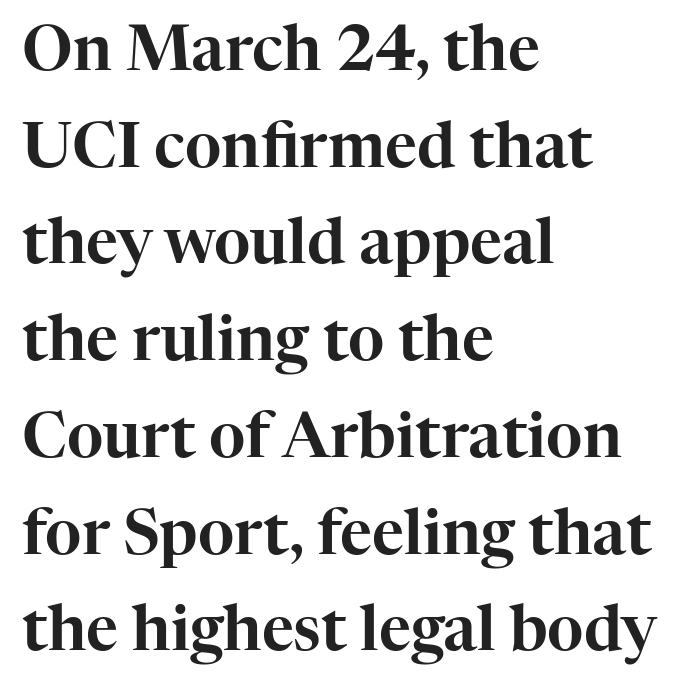
{"serif": "yes", "italic": "no", "width": "normal", "stroke_contrast": "high", "x_height": "medium", "monospaced": "no", "underline": "no", "align": "left", "line_spacing": "normal", "line_spacing_ratio": 1.56, "letter_spacing": "normal", "letter_spacing_em": 0.0, "glyph_px": 62}
